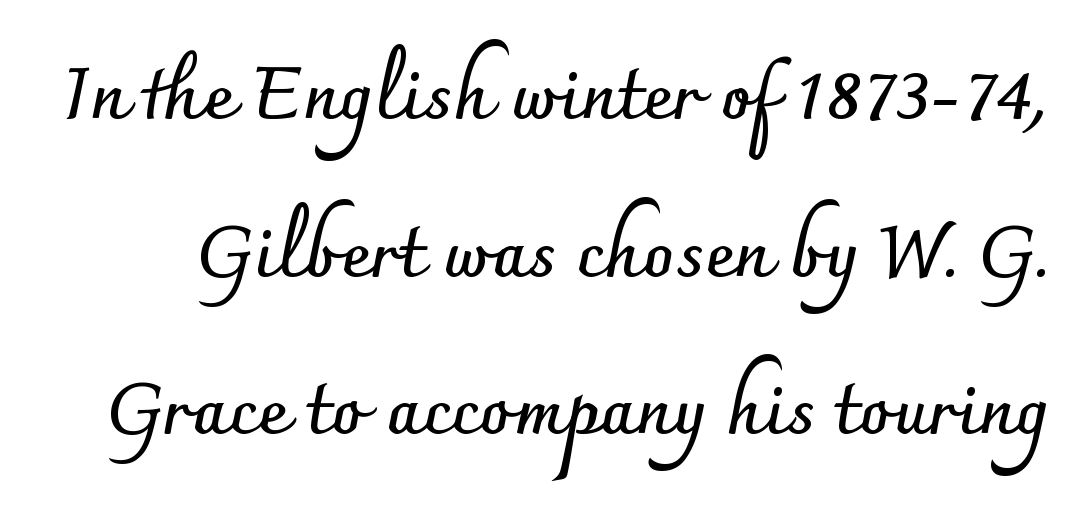
Q: Is the text bold? A: Yes.
Q: Is the text italic (slanted)? A: Yes.
Q: Is the typeface a serif or a sans-serif typeface? A: Sans-serif.
Q: Is the text underlined? A: No.
Q: Is the spacing between letters normal or unusually wide? A: Normal.
Q: Is the spacing between lines tight, normal or loose? A: Loose.
Q: Width (condensed, normal, or wide)? A: Normal.
Q: Stroke contrast? A: Low.
Q: x-height? A: Small.
Q: Monospaced? A: No.
